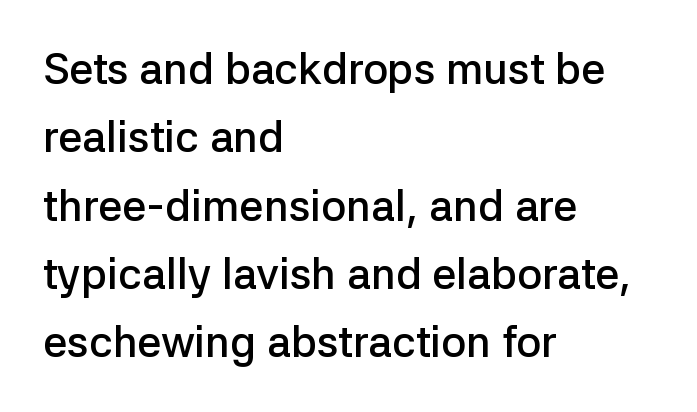
Q: Is the text bold? A: Semi-bold.
Q: Is the text italic (slanted)? A: No, it is upright.
Q: Is the typeface a serif or a sans-serif typeface? A: Sans-serif.
Q: Is the text underlined? A: No.
Q: How is the paragraph aligned? A: Left-aligned.
Q: Is the spacing between letters normal or unusually wide? A: Normal.
Q: Is the spacing between lines tight, normal or loose? A: Normal.
Q: Width (condensed, normal, or wide)? A: Normal.
Q: Stroke contrast? A: Low.
Q: x-height? A: Medium.
Q: Monospaced? A: No.
